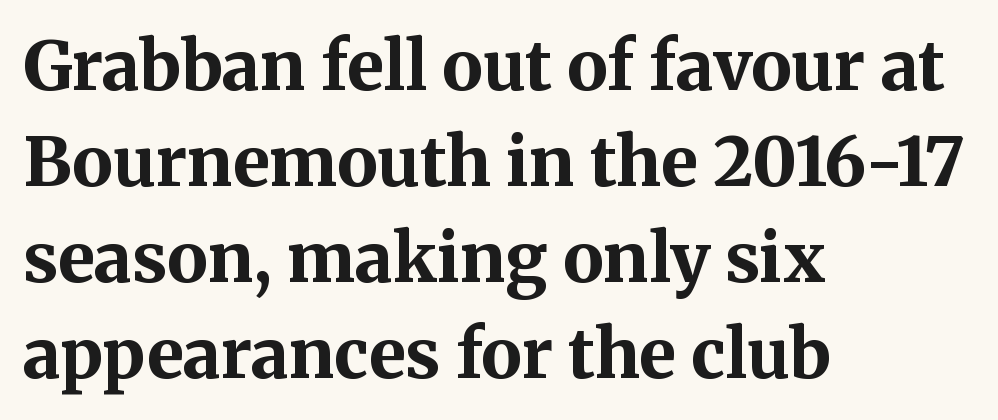
Which margin do the lines hug? The left one — the right edge is uneven. You could not count columns in this text — the font is proportionally spaced. Old-style or modern, the face here clearly has serifs. The baseline area is clear. Upright lettering throughout.
